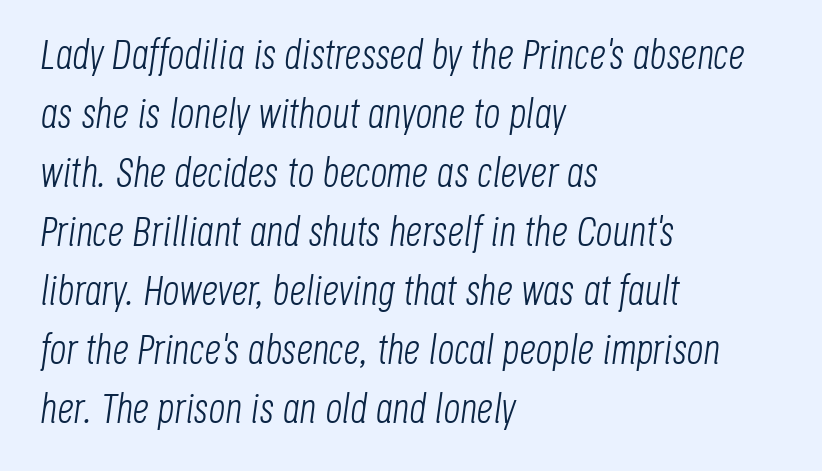
Slant detected: the letters are inclined. The area under the type is left untouched. The rendering uses a moderate line-height, typical for paragraphs. Compared with typical body copy, the letter spacing here is the same.
